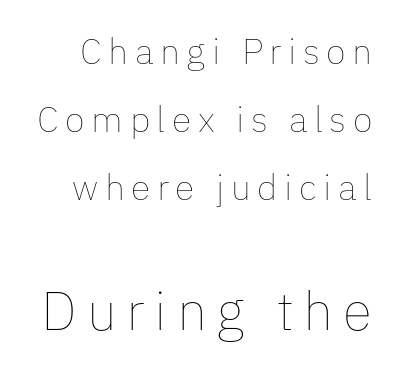
The image shows 54 px thin type, upright; set line spacing 1.89x, not underlined; the second (bottom) block is 1.5x larger; low stroke contrast and a medium x-height.
